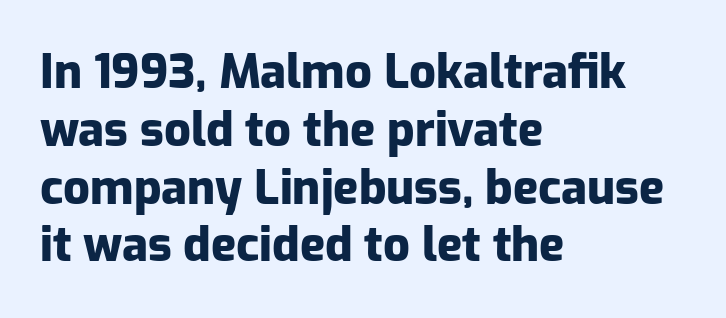
Q: Is the text bold? A: Yes.
Q: Is the text italic (slanted)? A: No, it is upright.
Q: Is the typeface a serif or a sans-serif typeface? A: Sans-serif.
Q: Is the text underlined? A: No.
Q: How is the paragraph aligned? A: Left-aligned.
Q: Is the spacing between letters normal or unusually wide? A: Normal.
Q: Width (condensed, normal, or wide)? A: Normal.
Q: Stroke contrast? A: Low.
Q: x-height? A: Medium.
Q: Monospaced? A: No.
